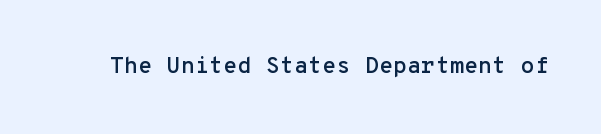
{"italic": "no", "underline": "no", "letter_spacing": "normal", "letter_spacing_em": 0.0, "glyph_px": 23}
